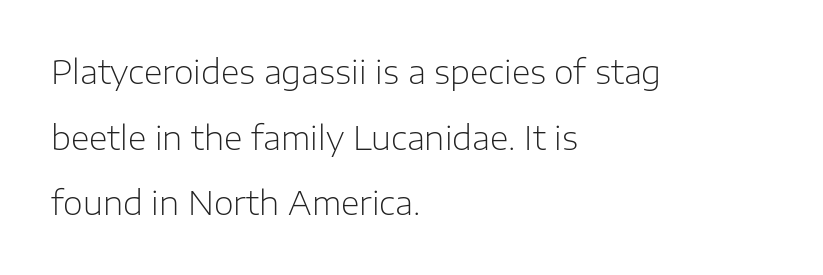
The image shows 32 px light sans-serif type, upright; set left-aligned, loose line spacing (2.05x), normal letter spacing, not underlined; low stroke contrast and a medium x-height.
